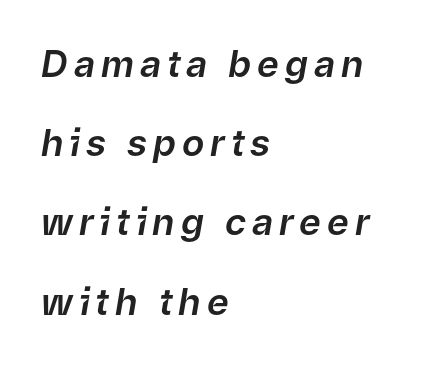
Airy leading. Visually the block forms a straight wall on the left and a jagged coastline on the right. Lines of text with bare space underneath. Varying glyph widths throughout — classic text-font behaviour. It's the slanting kind of type.
